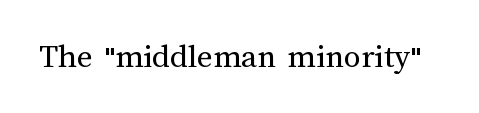
The image shows 34 px regular-weight type, upright; set normal letter spacing, not underlined; medium stroke contrast and a medium x-height.
